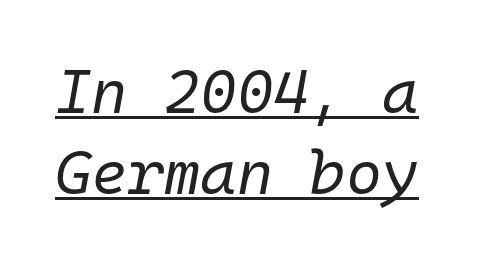
{"italic": "yes", "lean": "right", "slant_degrees": 10, "bold": "no", "weight": "regular", "width": "normal", "stroke_contrast": "low", "x_height": "medium", "monospaced": "yes", "underline": "yes", "line_spacing": "normal", "line_spacing_ratio": 1.3, "letter_spacing": "normal", "letter_spacing_em": 0.0, "glyph_px": 62}
